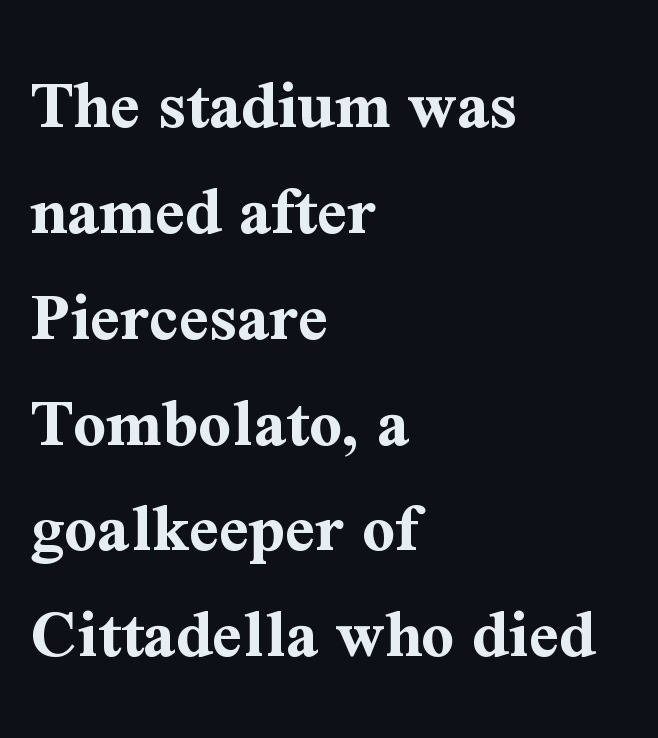
Posture: upright roman. Lines of text with bare space underneath. Note: serifs present on the glyphs. Caption: multi-line text, flush left, ragged right. Here the designer chose a conventional face with non-uniform glyph widths.
